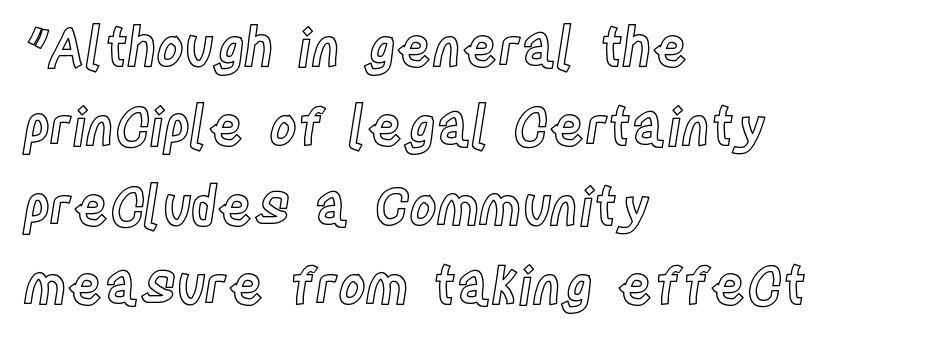
{"width": "condensed", "x_height": "large", "monospaced": "no", "underline": "no", "align": "left", "line_spacing": "normal", "line_spacing_ratio": 1.5, "letter_spacing": "normal", "letter_spacing_em": 0.0, "glyph_px": 53}
